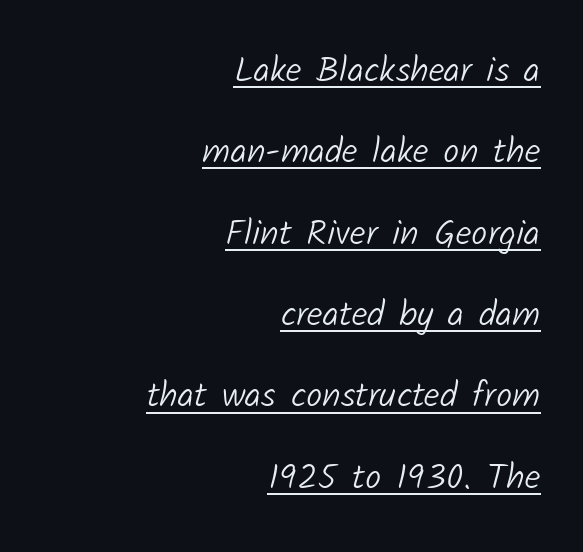
{"serif": "no", "bold": "no", "weight": "light", "width": "normal", "stroke_contrast": "low", "x_height": "medium", "monospaced": "no", "underline": "yes", "align": "right", "line_spacing": "loose", "line_spacing_ratio": 2.26, "letter_spacing": "normal", "letter_spacing_em": 0.0, "glyph_px": 36}
